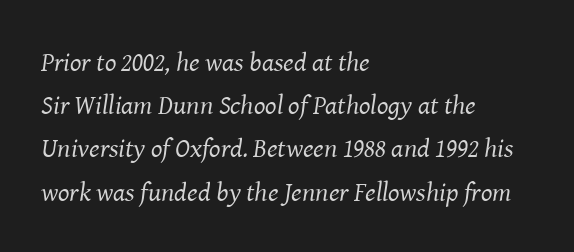
The image shows 27 px text type, italic (leaning right); set left-aligned, normal line spacing (1.6x), normal letter spacing, not underlined.
